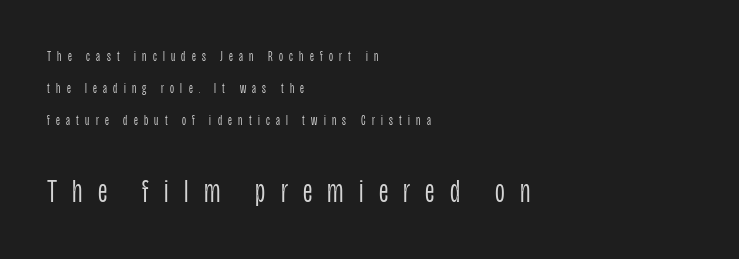
One-word summary of the alignment: left. A typesetter would call this proportional, since set widths differ per character. Characters remain perfectly vertical along every line. Is the lower block the larger one? Yes — the lower block carries the bigger type.
